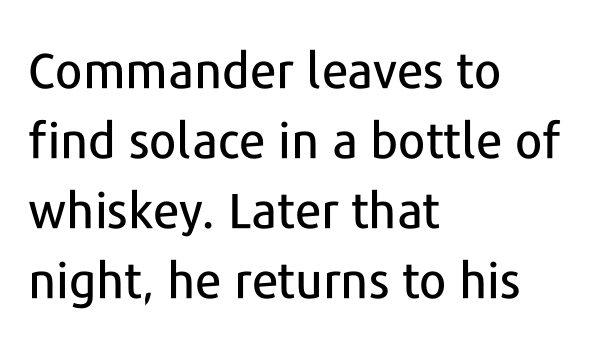
Q: Is the text italic (slanted)? A: No, it is upright.
Q: Is the typeface a serif or a sans-serif typeface? A: Sans-serif.
Q: Is the text underlined? A: No.
Q: How is the paragraph aligned? A: Left-aligned.
Q: Is the spacing between letters normal or unusually wide? A: Normal.
Q: Is the spacing between lines tight, normal or loose? A: Normal.
Q: Width (condensed, normal, or wide)? A: Normal.
Q: Stroke contrast? A: Low.
Q: x-height? A: Medium.
Q: Monospaced? A: No.
